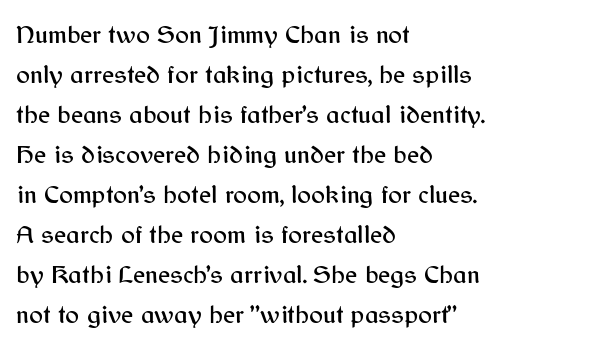
Q: Is the text italic (slanted)? A: No, it is upright.
Q: Is the text underlined? A: No.
Q: How is the paragraph aligned? A: Left-aligned.
Q: Is the spacing between letters normal or unusually wide? A: Normal.
Q: Is the spacing between lines tight, normal or loose? A: Normal.
